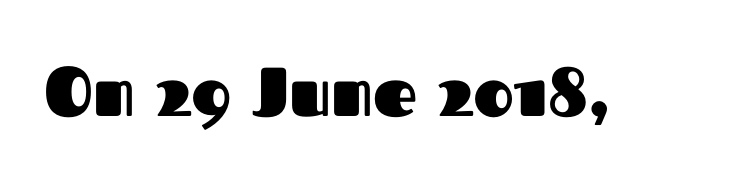
{"serif": "no", "italic": "no", "bold": "yes", "weight": "heavy", "width": "normal", "stroke_contrast": "medium", "x_height": "medium", "monospaced": "no", "underline": "no", "letter_spacing": "normal", "letter_spacing_em": 0.0, "glyph_px": 69}
